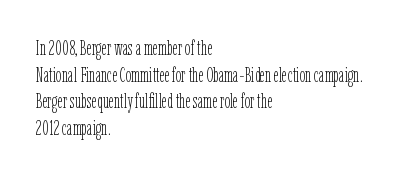
Does the copy run flush right? No — it runs flush left. The block of text has a typical density, with ordinary space between rows. This sample uses plain, unmodified letter spacing. The zone under the glyphs is completely vacant. A roman cut, with each character standing at attention. Stem width sits at or under what a default text font uses.
